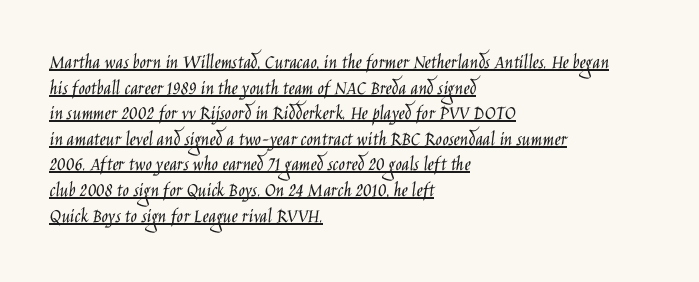
Weight: regular or lighter. The gaps between neighbouring characters are ordinary and unremarkable. Leftover space on each line is placed entirely after the last word. The specimen includes a rule beneath the text block's lines.
